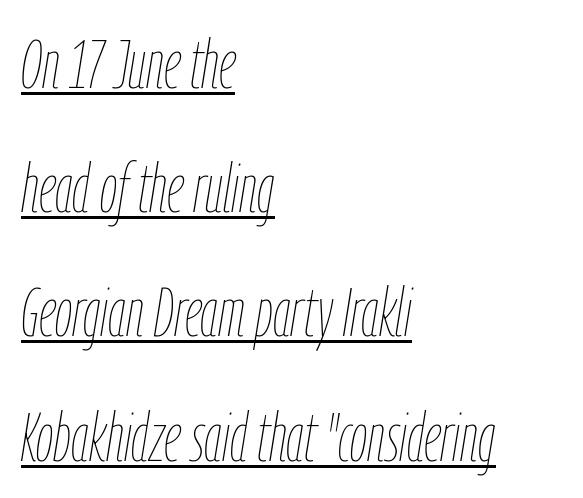
{"italic": "yes", "lean": "right", "slant_degrees": 9, "bold": "no", "weight": "thin", "width": "condensed", "stroke_contrast": "low", "x_height": "medium", "monospaced": "no", "underline": "yes", "align": "left", "line_spacing_ratio": 1.8, "letter_spacing": "normal", "letter_spacing_em": 0.0, "glyph_px": 69}
